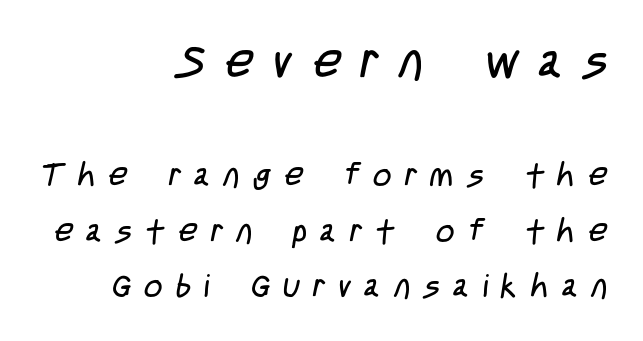
{"serif": "no", "bold": "no", "weight": "regular", "width": "condensed", "stroke_contrast": "low", "x_height": "large", "monospaced": "no", "underline": "no", "align": "right", "line_spacing_ratio": 1.74, "letter_spacing": "wide", "letter_spacing_em": 0.42, "larger_block": "first", "size_ratio": 1.5, "glyph_px": 48}
